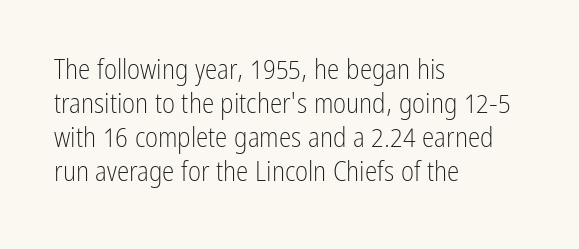
Counters stay open thanks to moderate or lighter strokes. Rendered with straight, roman letterforms. Type without underlining. One-word summary of the alignment: left. The passage shown is typed in a proportional face where columns would drift. Serifs: no, the terminals of the letterforms are clean.
